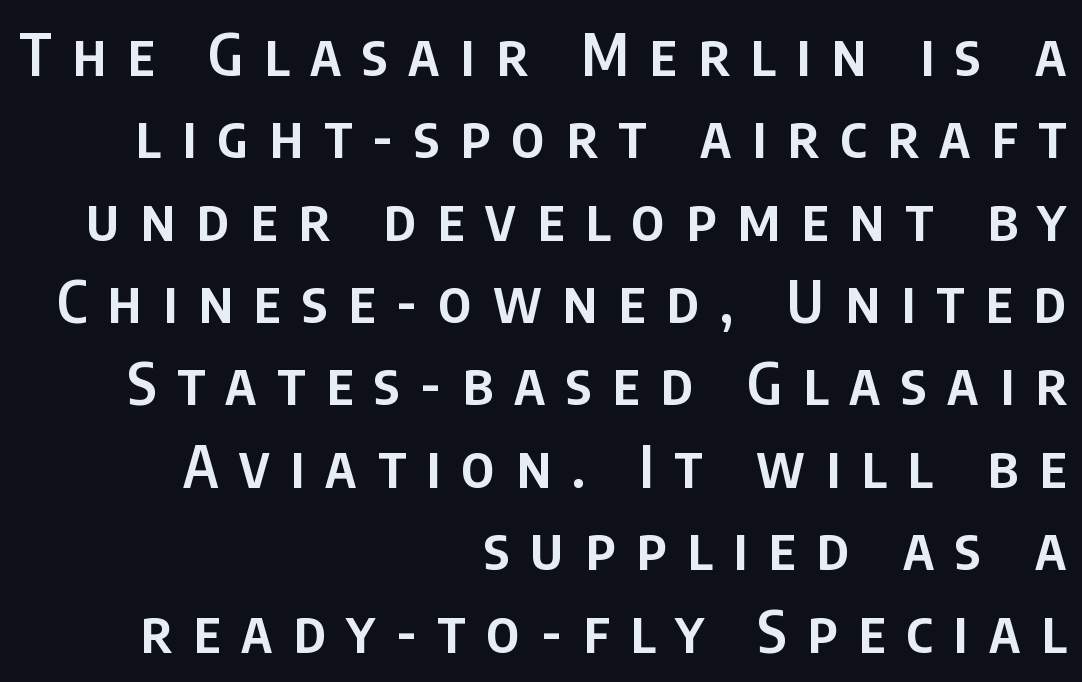
The image shows 58 px semibold, condensed sans-serif type, upright; set right-aligned, normal line spacing (1.42x), unusually wide letter spacing (+0.36 em), not underlined; low stroke contrast and a large x-height.
